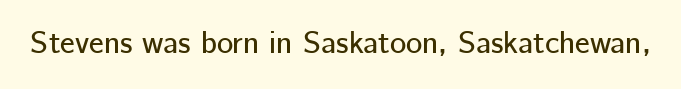
The image shows 31 px sans-serif type, upright; set normal letter spacing, not underlined; low stroke contrast and a medium x-height.
